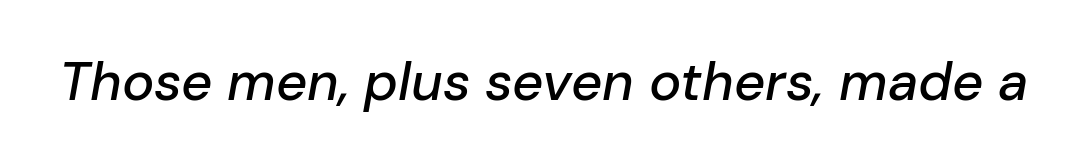
These lines were composed using italics. This rendering features lettering with no underline. Is this a fixed-width face? No — the glyphs have proportional, varying widths. Tracking here is standard; glyphs follow each other at the usual distance.
